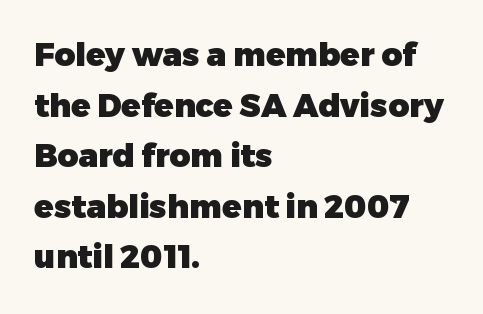
Note the varied advance widths — an 'i' is clearly narrower than an 'm'. Underline: absent. In CSS terms this would be text-align: left. What kind of face is this? One without serifs — a sans. You'd pick this weight for a headline — it's a proper bold. The space between consecutive lines is moderate.
